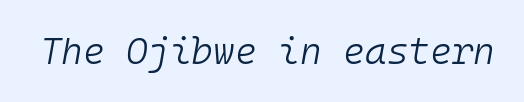
{"italic": "yes", "lean": "right", "slant_degrees": 10, "bold": "no", "weight": "light", "width": "normal", "stroke_contrast": "low", "x_height": "medium", "monospaced": "yes", "underline": "no", "letter_spacing": "normal", "letter_spacing_em": 0.0, "glyph_px": 37}
